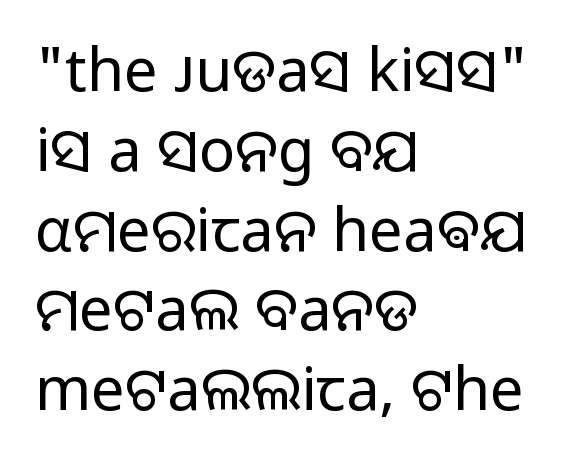
The image shows 60 px regular-weight sans-serif type, upright; set left-aligned, normal line spacing (1.33x), normal letter spacing, not underlined; low stroke contrast and a medium x-height.
